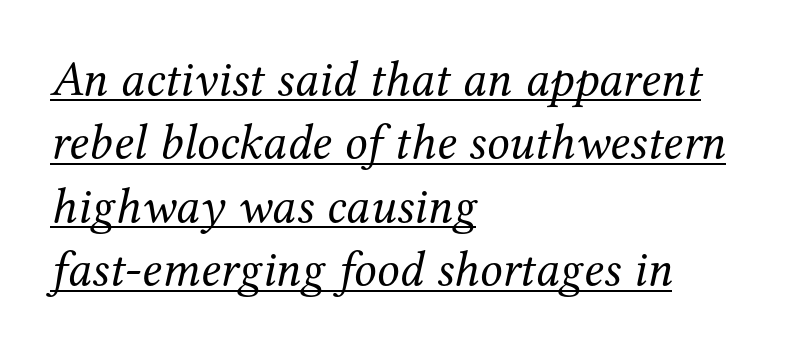
The image shows 50 px regular-weight serif type, italic (leaning right); set left-aligned, normal line spacing (1.27x), normal letter spacing, underlined; medium stroke contrast and a medium x-height.
